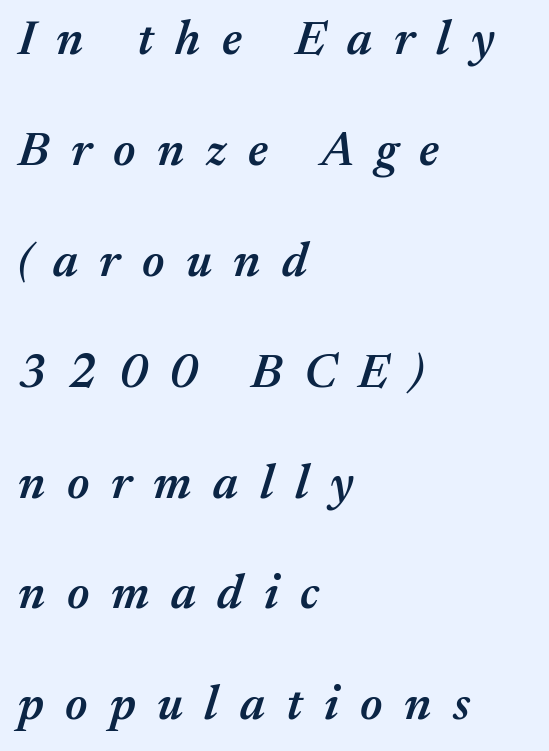
The image shows 48 px semibold type, italic (leaning right); set left-aligned, loose line spacing (2.31x), unusually wide letter spacing (+0.45 em), not underlined; medium stroke contrast and a medium x-height.
